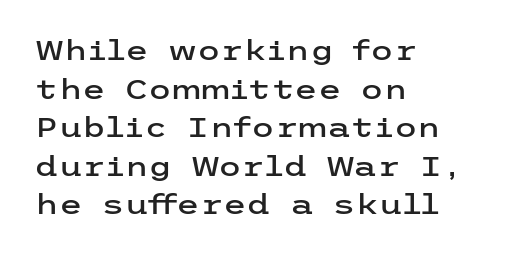
{"italic": "no", "underline": "no", "align": "left", "line_spacing": "normal", "line_spacing_ratio": 1.43, "letter_spacing": "normal", "letter_spacing_em": 0.0, "glyph_px": 27}
